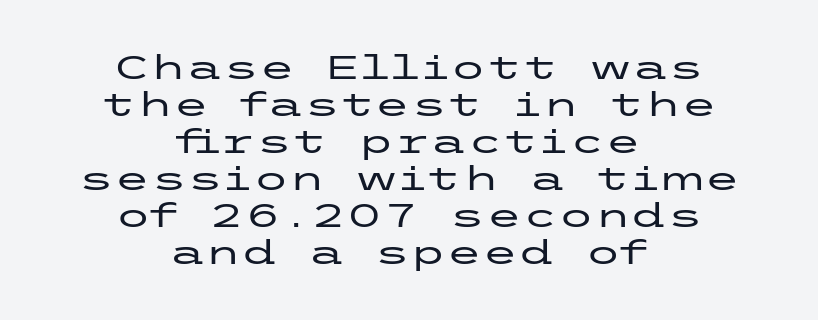
{"serif": "no", "italic": "no", "width": "wide", "stroke_contrast": "low", "x_height": "medium", "underline": "no", "align": "center", "line_spacing": "tight", "line_spacing_ratio": 1.12, "letter_spacing": "normal", "letter_spacing_em": 0.0, "glyph_px": 33}
